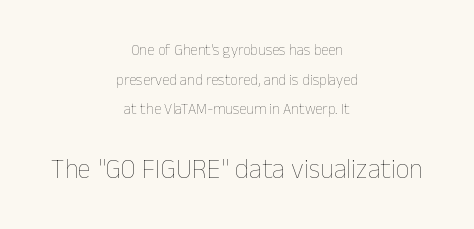
Larger block? The one below; the one above is distinctly smaller. Is there any slant? The stems are plumb. How would I describe the line gaps? Wide and relaxed. Letters have the restrained weight of plain body copy at most.
